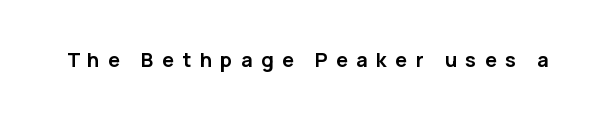
The image shows 20 px bold type, upright; set unusually wide letter spacing (+0.42 em), not underlined.
